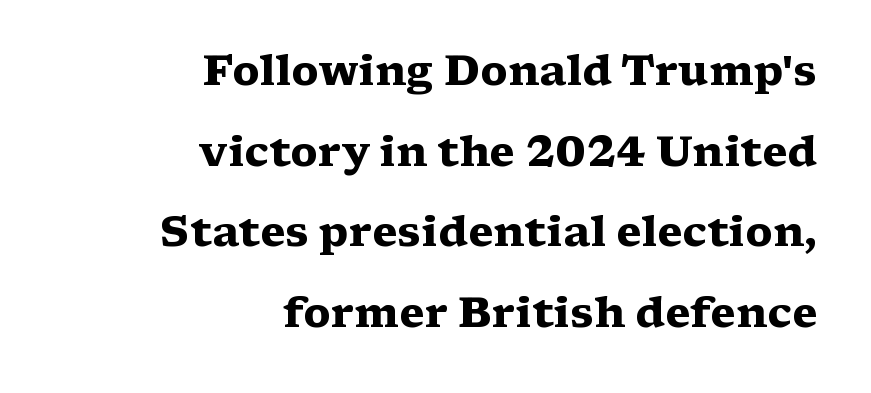
{"serif": "yes", "italic": "no", "bold": "yes", "weight": "heavy", "width": "wide", "stroke_contrast": "medium", "x_height": "medium", "monospaced": "no", "underline": "no", "align": "right", "line_spacing": "loose", "line_spacing_ratio": 1.92, "letter_spacing": "normal", "letter_spacing_em": 0.0, "glyph_px": 42}
